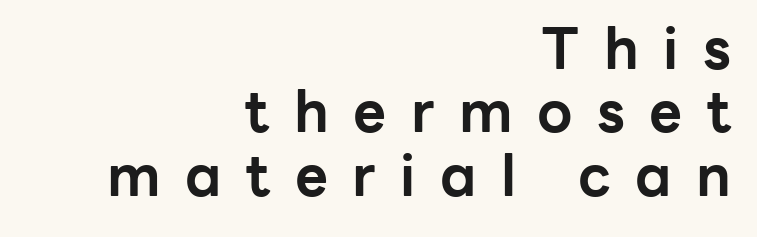
The image shows 57 px bold sans-serif type, upright; set right-aligned, tight line spacing (1.11x), unusually wide letter spacing (+0.43 em), not underlined; low stroke contrast and a medium x-height.
